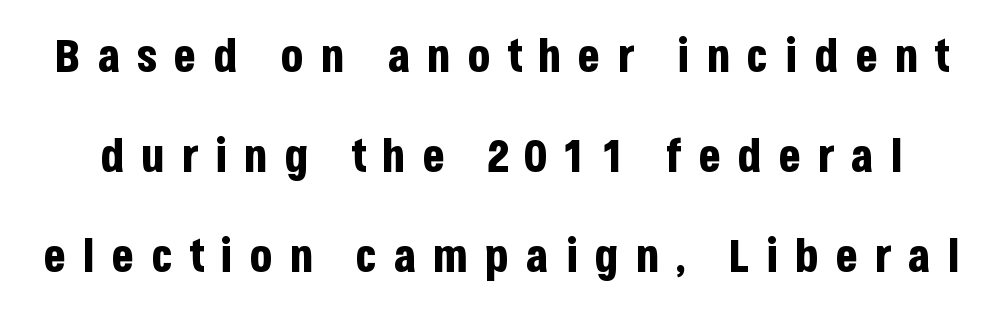
The image shows 47 px bold, condensed sans-serif type, upright; set loose line spacing (2.13x), unusually wide letter spacing (+0.34 em), not underlined; low stroke contrast and a large x-height.
